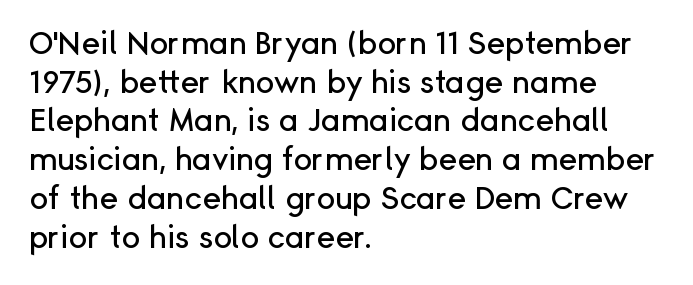
Q: Is the text italic (slanted)? A: No, it is upright.
Q: Is the typeface a serif or a sans-serif typeface? A: Sans-serif.
Q: Is the text underlined? A: No.
Q: How is the paragraph aligned? A: Left-aligned.
Q: Is the spacing between letters normal or unusually wide? A: Normal.
Q: Is the spacing between lines tight, normal or loose? A: Normal.
Q: Width (condensed, normal, or wide)? A: Normal.
Q: Stroke contrast? A: Low.
Q: x-height? A: Medium.
Q: Monospaced? A: No.
